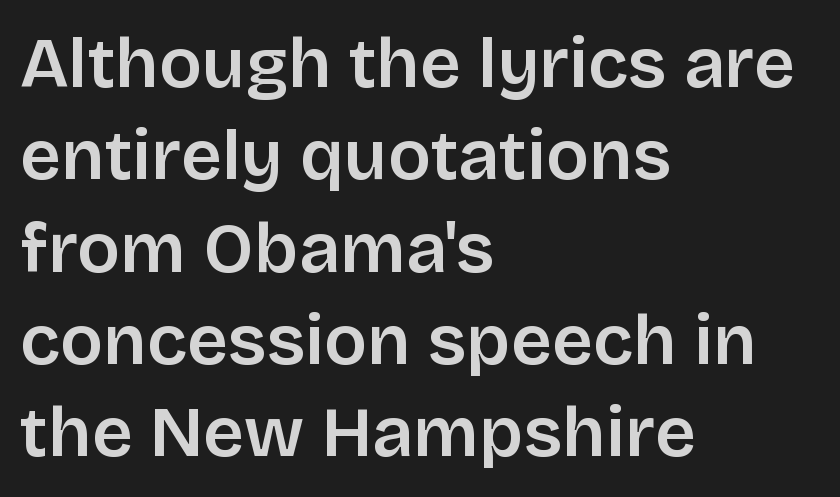
In terms of letterspacing, this is plain default setting. Ordinary non-slanted type is in use. Left-aligned paragraph, ragged on the right. Plain, unruled lines of type. Does the leading feel generous? No, just average.
